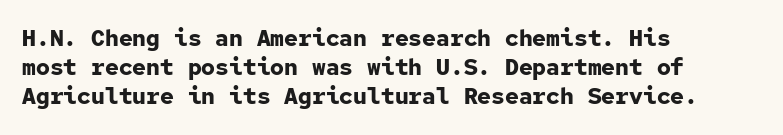
{"italic": "no", "bold": "yes", "underline": "no", "align": "left", "line_spacing": "normal", "line_spacing_ratio": 1.27, "letter_spacing": "normal", "letter_spacing_em": 0.0, "glyph_px": 23}
